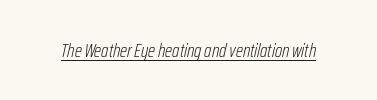
{"italic": "yes", "lean": "right", "slant_degrees": 12, "bold": "no", "underline": "yes", "letter_spacing": "normal", "letter_spacing_em": 0.0, "glyph_px": 20}
